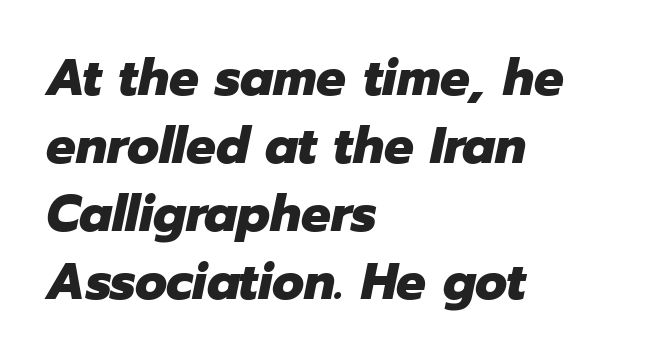
Q: Is the text bold? A: Yes.
Q: Is the text italic (slanted)? A: Yes, it leans right by about 12 degrees.
Q: Is the text underlined? A: No.
Q: How is the paragraph aligned? A: Left-aligned.
Q: Is the spacing between letters normal or unusually wide? A: Normal.
Q: Is the spacing between lines tight, normal or loose? A: Normal.
Q: Width (condensed, normal, or wide)? A: Normal.
Q: Stroke contrast? A: Low.
Q: x-height? A: Medium.
Q: Monospaced? A: No.
